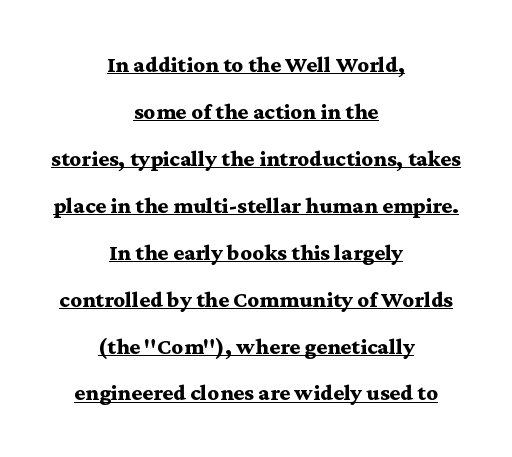
Q: Is the text bold? A: Yes.
Q: Is the text italic (slanted)? A: No, it is upright.
Q: Is the text underlined? A: Yes.
Q: How is the paragraph aligned? A: Centered.
Q: Is the spacing between letters normal or unusually wide? A: Normal.
Q: Is the spacing between lines tight, normal or loose? A: Loose.
